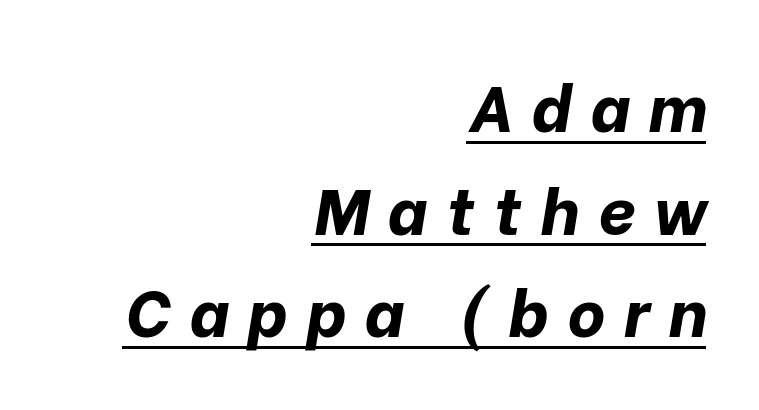
Somebody hit Ctrl+U on this one — the words are underlined. A student would call this right alignment; a typographer would say flush right, rag left. In terms of weight, the rendering is a true, heavy bold. These lines are rendered in a variable-pitch font. Characters are canted at an angle relative to the baseline's perpendicular.
